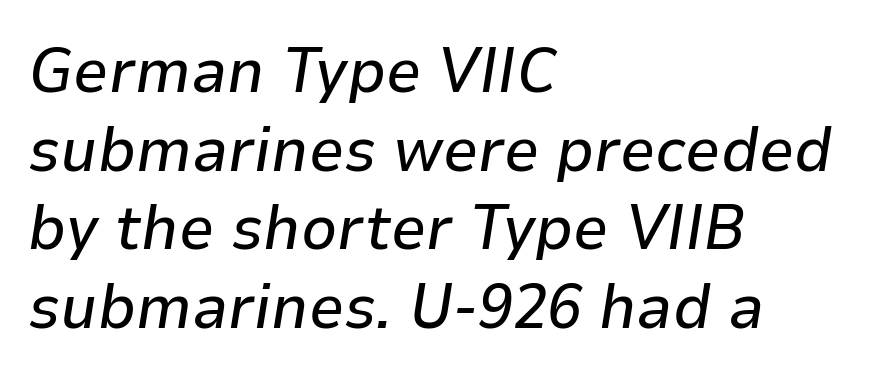
Q: Is the text italic (slanted)? A: Yes, it leans right by about 9 degrees.
Q: Is the text underlined? A: No.
Q: How is the paragraph aligned? A: Left-aligned.
Q: Is the spacing between letters normal or unusually wide? A: Normal.
Q: Is the spacing between lines tight, normal or loose? A: Normal.
Q: Width (condensed, normal, or wide)? A: Normal.
Q: Stroke contrast? A: Low.
Q: x-height? A: Medium.
Q: Monospaced? A: No.
